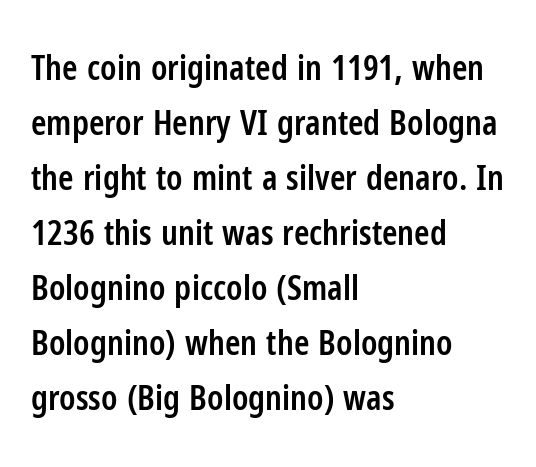
Characters remain perfectly vertical along every line. Rows of type keep a routine distance in the vertical direction. Classification — sans serif. Weight: semibold (demi). This sample has the flowing, uneven cadence of proportional lettering.
